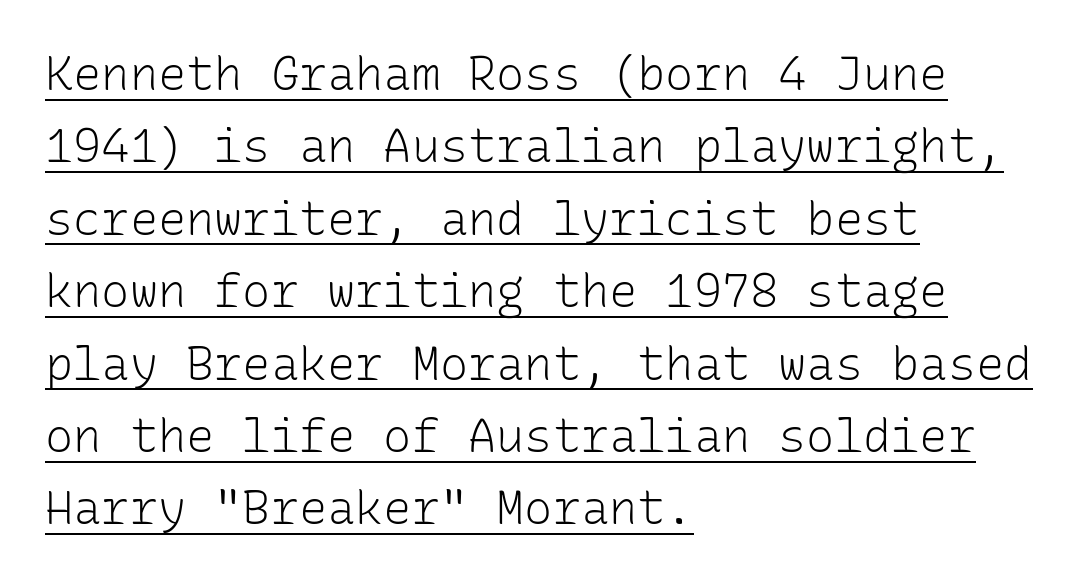
Q: Is the text bold? A: No.
Q: Is the text italic (slanted)? A: No, it is upright.
Q: Is the typeface a serif or a sans-serif typeface? A: Sans-serif.
Q: Is the text underlined? A: Yes.
Q: How is the paragraph aligned? A: Left-aligned.
Q: Is the spacing between letters normal or unusually wide? A: Normal.
Q: Is the spacing between lines tight, normal or loose? A: Normal.
Q: Width (condensed, normal, or wide)? A: Normal.
Q: Stroke contrast? A: Low.
Q: x-height? A: Medium.
Q: Monospaced? A: Yes.
